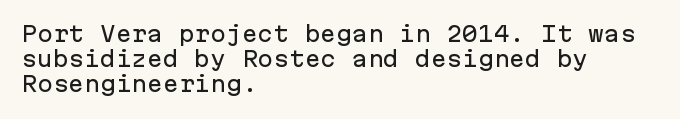
Q: Is the text italic (slanted)? A: No, it is upright.
Q: Is the text underlined? A: No.
Q: How is the paragraph aligned? A: Left-aligned.
Q: Is the spacing between letters normal or unusually wide? A: Normal.
